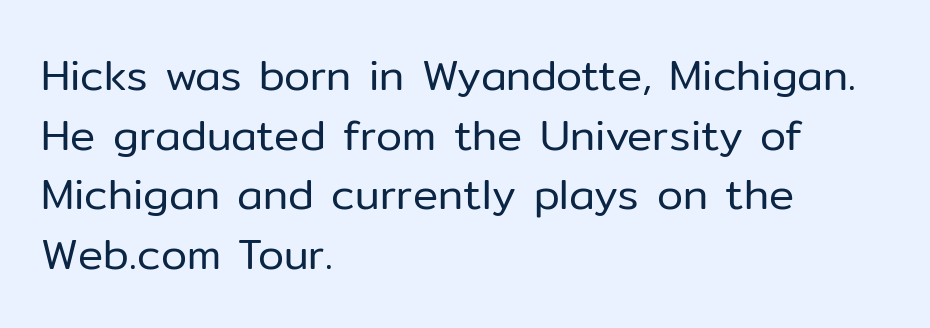
Q: Is the text bold? A: No.
Q: Is the text italic (slanted)? A: No, it is upright.
Q: Is the typeface a serif or a sans-serif typeface? A: Sans-serif.
Q: Is the text underlined? A: No.
Q: How is the paragraph aligned? A: Left-aligned.
Q: Is the spacing between letters normal or unusually wide? A: Normal.
Q: Is the spacing between lines tight, normal or loose? A: Normal.
Q: Width (condensed, normal, or wide)? A: Normal.
Q: Stroke contrast? A: Low.
Q: x-height? A: Medium.
Q: Monospaced? A: No.
